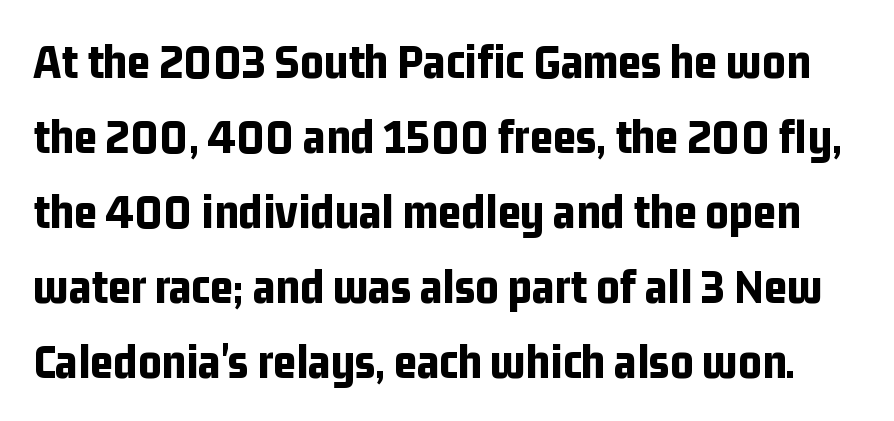
The specimen reads as upright at a glance. These words are printed bold, with thick strokes throughout. A typesetter would call this leading conventional body-copy spacing. The letters carry no serifs — their stems end cleanly without finishing strokes.
